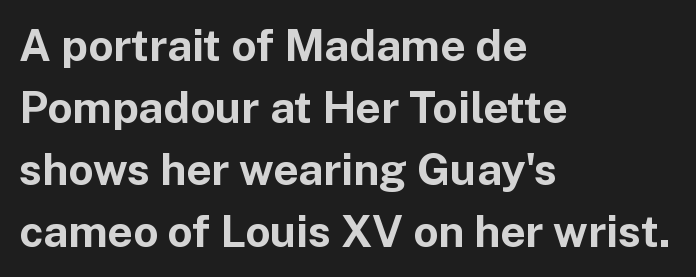
A full-strength bold gives these letters their thick strokes. The font's upright variant was chosen for this text. Type without underlining. Think of a printed novel: that variable character pitch is what you see here. The paragraph has a hard left edge and a soft right edge.
